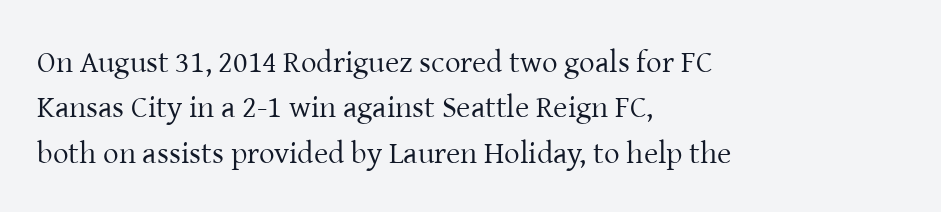
Q: Is the text bold? A: No.
Q: Is the text italic (slanted)? A: No, it is upright.
Q: Is the typeface a serif or a sans-serif typeface? A: Serif.
Q: Is the text underlined? A: No.
Q: How is the paragraph aligned? A: Left-aligned.
Q: Is the spacing between letters normal or unusually wide? A: Normal.
Q: Is the spacing between lines tight, normal or loose? A: Normal.
Q: Width (condensed, normal, or wide)? A: Normal.
Q: Stroke contrast? A: Low.
Q: x-height? A: Medium.
Q: Monospaced? A: No.
